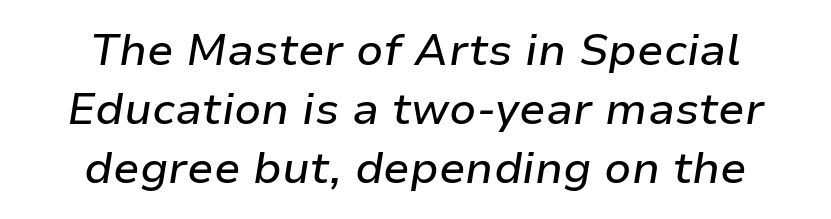
{"italic": "yes", "lean": "right", "slant_degrees": 9, "width": "normal", "stroke_contrast": "low", "x_height": "medium", "monospaced": "no", "underline": "no", "align": "center", "line_spacing": "normal", "line_spacing_ratio": 1.34, "letter_spacing": "normal", "letter_spacing_em": 0.0, "glyph_px": 44}
